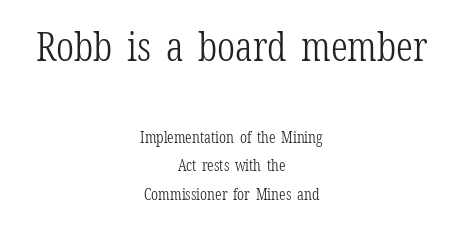
The designer gave the opening block more size than the closing block. The characters are drawn with everyday or finer stroke widths. The face used here is proportionally spaced, like ordinary book or web type. Both edges are ragged and mirror each other, which tells us the setting is centered.
